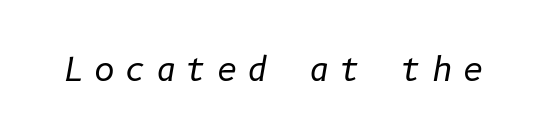
Q: Is the text bold? A: No.
Q: Is the text italic (slanted)? A: Yes, it leans right by about 10 degrees.
Q: Is the text underlined? A: No.
Q: Is the spacing between letters normal or unusually wide? A: Unusually wide.
Q: Width (condensed, normal, or wide)? A: Normal.
Q: Stroke contrast? A: Low.
Q: x-height? A: Medium.
